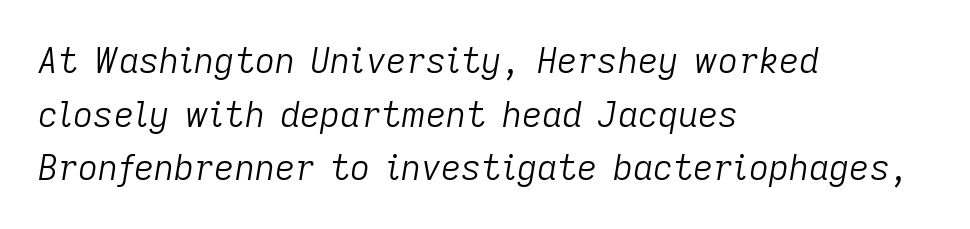
Honestly, the row spacing looks completely unremarkable. The lines are quadded left. Inter-character spacing is left at the font's built-in metrics. The characters are drawn with everyday or finer stroke widths. Lines of text with bare space underneath. Character widths vary here, with narrow letters taking less room than wide ones.
